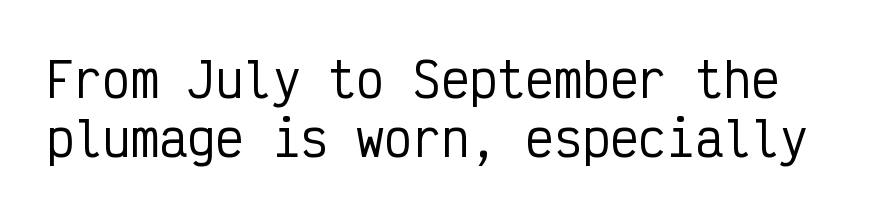
The image shows 47 px condensed sans-serif type, upright, monospaced; set normal line spacing (1.25x), normal letter spacing, not underlined; low stroke contrast and a medium x-height.
